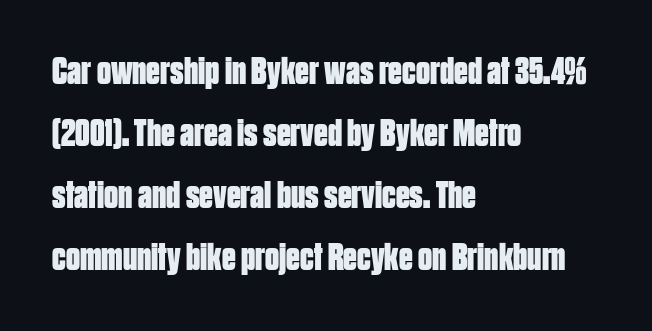
The letters stand upright; this is a roman face. A typesetter would call this proportional, since set widths differ per character. Each line starts at the same left margin while the right side varies. Decoration check: the copy has no underline. Typographically, this falls in the sans-serif category.
